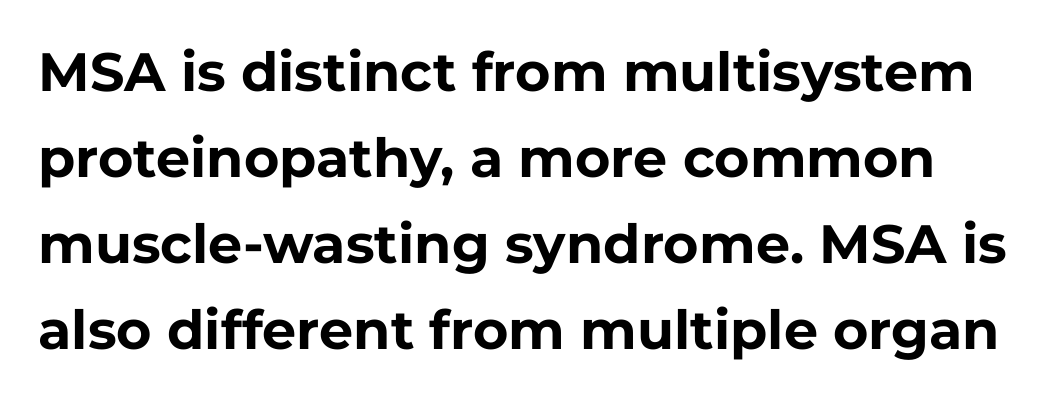
{"serif": "no", "italic": "no", "bold": "yes", "weight": "bold", "width": "normal", "stroke_contrast": "low", "x_height": "medium", "monospaced": "no", "underline": "no", "line_spacing": "normal", "line_spacing_ratio": 1.59, "letter_spacing": "normal", "letter_spacing_em": 0.0, "glyph_px": 54}
